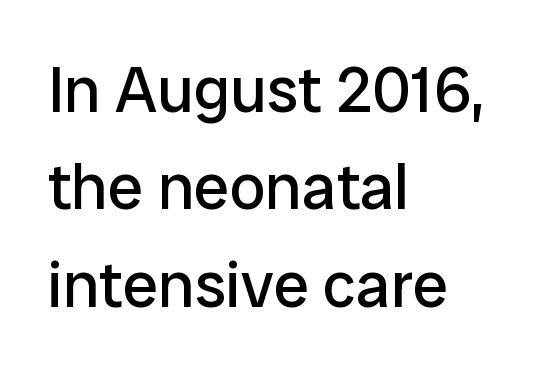
The specimen reads as upright at a glance. Short and long lines alike share a common starting point at left. A typesetter would label this face a sans. Descenders are the only things crossing below the line. Compared with typical body copy, the letter spacing here is the same. Do the characters align in a grid? No, the font is proportional.
